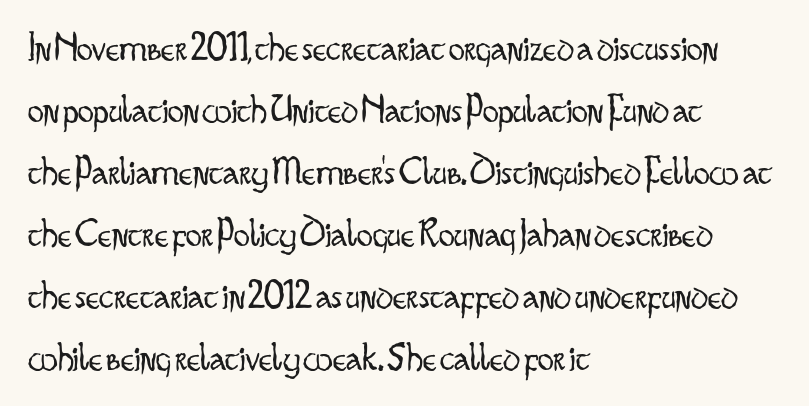
All the whitespace from short lines collects on the right. The passage shown has conventional tracking throughout. Rule under the text: the space is simply empty. The leading is moderate, giving the passage an even texture. Stem width sits at or under what a default text font uses. Proportional: the letters do not fall into vertical columns.
